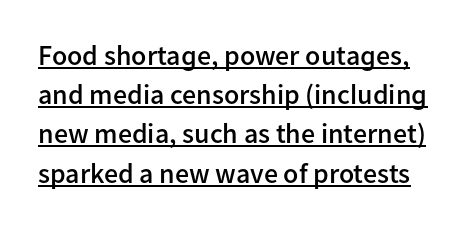
{"serif": "no", "italic": "no", "bold": "semi", "weight": "semibold", "width": "normal", "stroke_contrast": "low", "x_height": "medium", "monospaced": "no", "underline": "yes", "line_spacing": "normal", "line_spacing_ratio": 1.4, "letter_spacing": "normal", "letter_spacing_em": 0.0, "glyph_px": 28}
